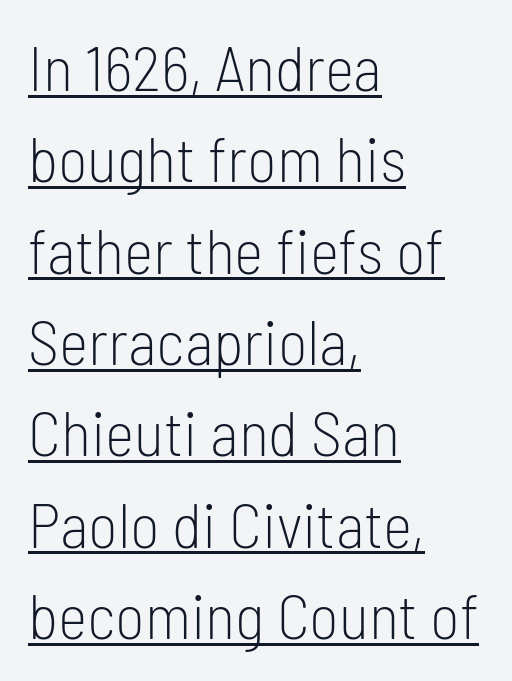
The image shows 63 px light, condensed sans-serif type, upright; set left-aligned, normal line spacing (1.45x), normal letter spacing, underlined; low stroke contrast and a medium x-height.
